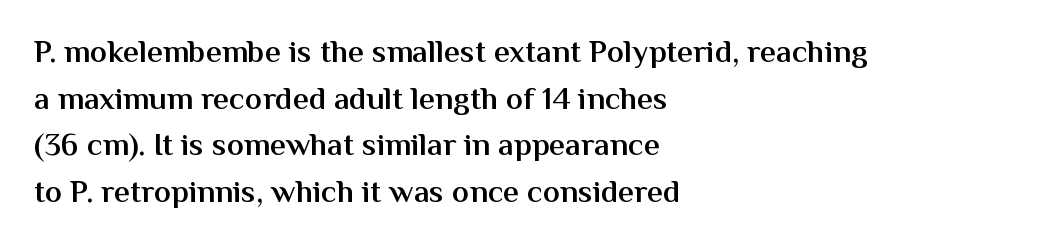
{"serif": "no", "italic": "no", "bold": "semi", "weight": "semibold", "width": "normal", "stroke_contrast": "medium", "x_height": "medium", "monospaced": "no", "underline": "no", "align": "left", "line_spacing": "normal", "line_spacing_ratio": 1.46, "letter_spacing": "normal", "letter_spacing_em": 0.0, "glyph_px": 32}
